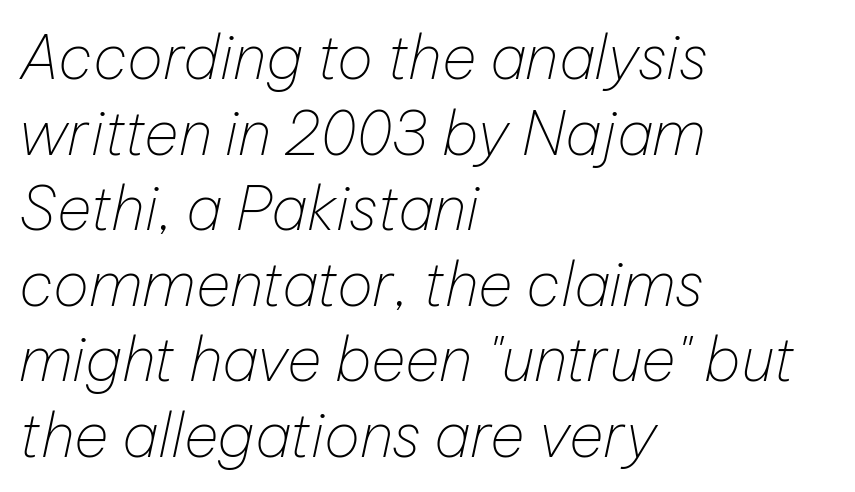
The string is rendered with underlining switched off. Baseline-to-baseline distance is the conventional proportion of letter height. Casual observation: everything's shoved over to the left. Do the characters align in a grid? No, the font is proportional. The gaps between neighbouring characters are ordinary and unremarkable.
